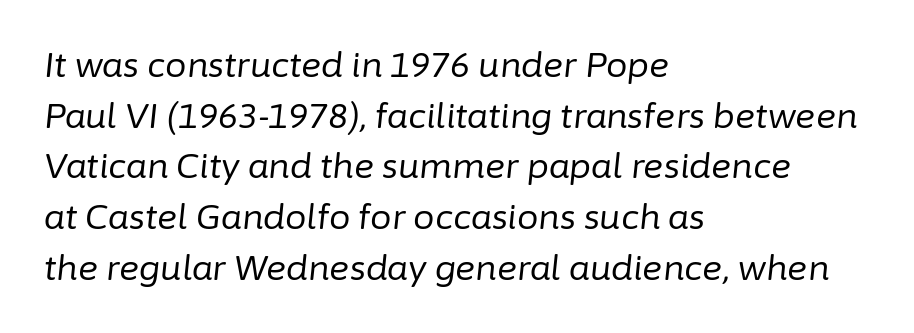
The image shows 34 px regular-weight type, italic (leaning right); set left-aligned, normal line spacing (1.49x), normal letter spacing, not underlined; low stroke contrast and a medium x-height.
